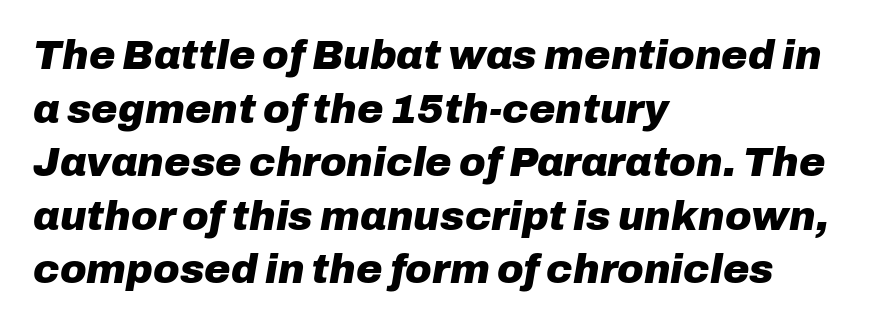
Left-aligned paragraph, ragged on the right. It's the slanting kind of type. Varying glyph widths throughout — classic text-font behaviour. This rendering leaves character spacing at its baseline value.
